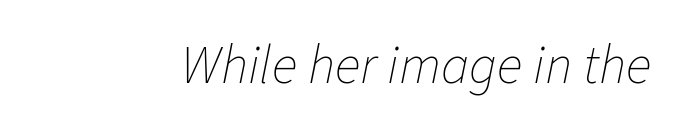
Q: Is the text bold? A: No.
Q: Is the text italic (slanted)? A: Yes, it leans right by about 11 degrees.
Q: Is the text underlined? A: No.
Q: Is the spacing between letters normal or unusually wide? A: Normal.
Q: Width (condensed, normal, or wide)? A: Normal.
Q: Stroke contrast? A: Low.
Q: x-height? A: Medium.
Q: Monospaced? A: No.
